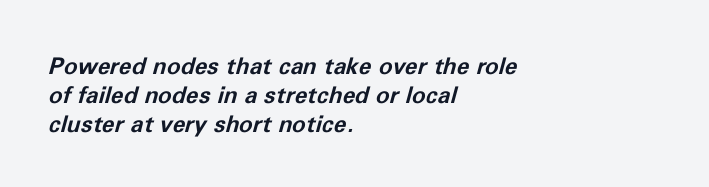
{"italic": "yes", "lean": "right", "slant_degrees": 11, "bold": "yes", "underline": "no", "align": "left", "line_spacing": "normal", "line_spacing_ratio": 1.26, "letter_spacing": "normal", "letter_spacing_em": 0.0, "glyph_px": 23}
